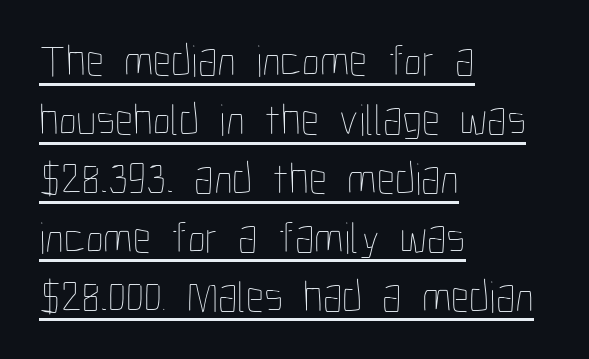
{"italic": "no", "bold": "no", "weight": "thin", "width": "condensed", "stroke_contrast": "low", "x_height": "medium", "monospaced": "no", "underline": "yes", "align": "left", "line_spacing": "normal", "line_spacing_ratio": 1.31, "letter_spacing": "normal", "letter_spacing_em": 0.0, "glyph_px": 45}
